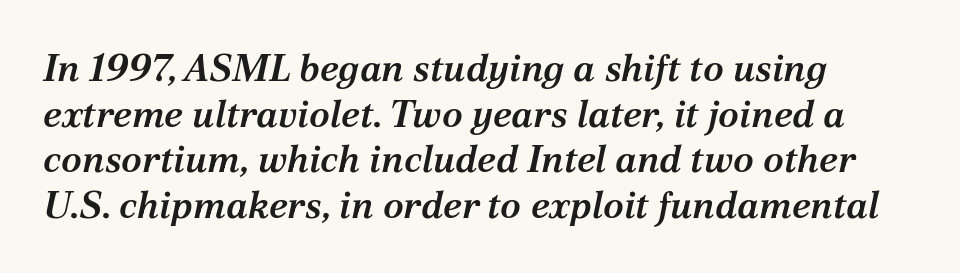
How heavy is the stroke? Medium-heavy — a semibold, shy of bold. This rendering features lettering with no underline. Serif or sans? Serif — the stroke terminals have little feet. The whole block is typeset with a tilt.
